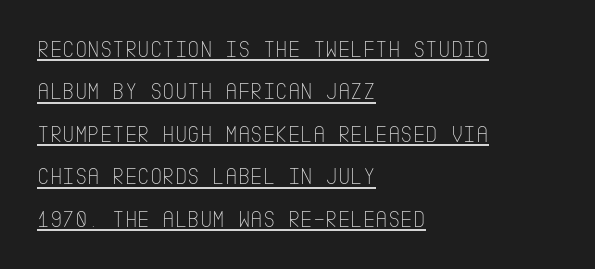
Q: Is the text bold? A: No.
Q: Is the text italic (slanted)? A: No, it is upright.
Q: Is the text underlined? A: Yes.
Q: How is the paragraph aligned? A: Left-aligned.
Q: Is the spacing between letters normal or unusually wide? A: Normal.
